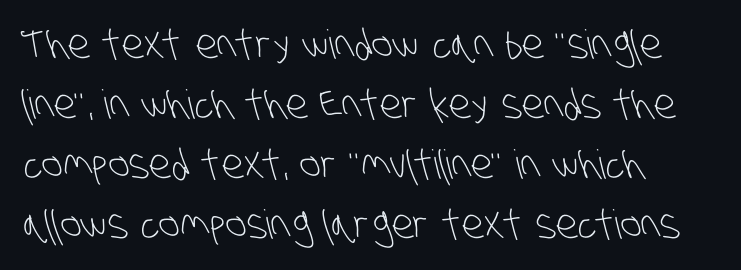
Q: Is the text bold? A: No.
Q: Is the typeface a serif or a sans-serif typeface? A: Sans-serif.
Q: Is the text underlined? A: No.
Q: Is the spacing between letters normal or unusually wide? A: Normal.
Q: Is the spacing between lines tight, normal or loose? A: Normal.
Q: Width (condensed, normal, or wide)? A: Condensed.
Q: Stroke contrast? A: Low.
Q: x-height? A: Large.
Q: Monospaced? A: No.
